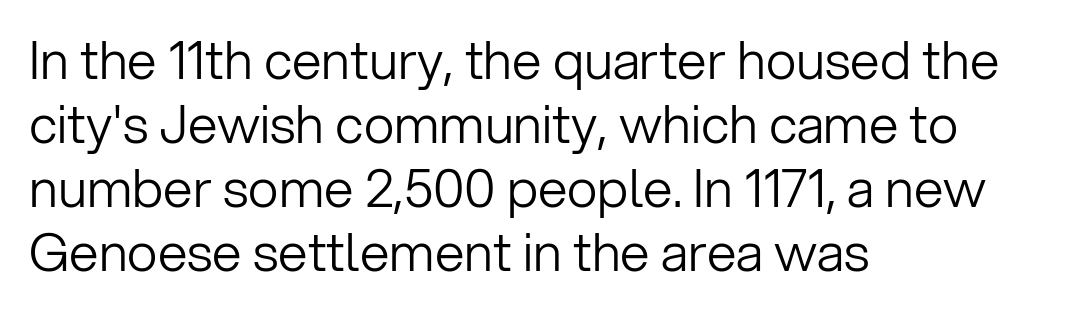
The image shows 53 px light sans-serif type, upright; set left-aligned, line spacing 1.21x, normal letter spacing, not underlined; low stroke contrast and a medium x-height.
